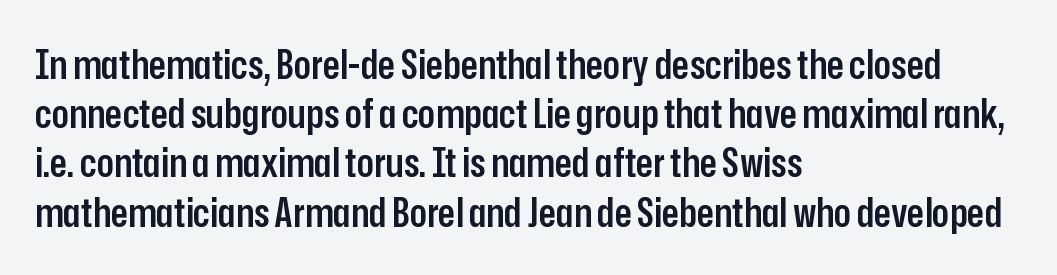
Q: Is the text bold? A: Semi-bold.
Q: Is the text italic (slanted)? A: No, it is upright.
Q: Is the typeface a serif or a sans-serif typeface? A: Sans-serif.
Q: Is the text underlined? A: No.
Q: How is the paragraph aligned? A: Left-aligned.
Q: Is the spacing between letters normal or unusually wide? A: Normal.
Q: Width (condensed, normal, or wide)? A: Condensed.
Q: Stroke contrast? A: Low.
Q: x-height? A: Medium.
Q: Monospaced? A: No.
